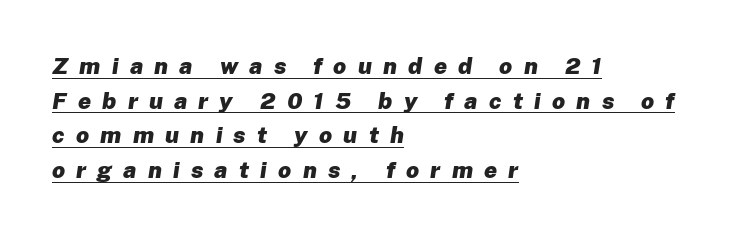
This is heavy type, rendered in bold. Between one letter and the next there's a generous, obvious gap. Yep, that's italic — everything's leaning. Successive baselines arrive at the customary interval.
